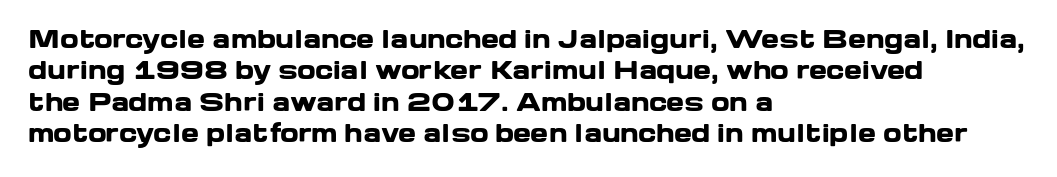
The image shows 24 px bold type, upright; set left-aligned, normal line spacing (1.31x), normal letter spacing, not underlined.
